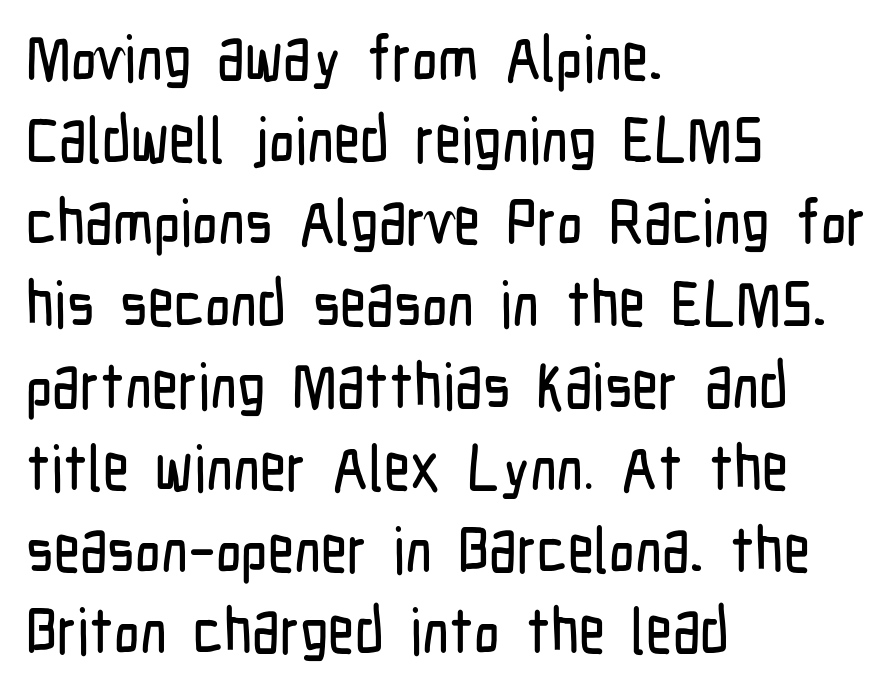
{"serif": "no", "italic": "no", "width": "condensed", "stroke_contrast": "low", "x_height": "medium", "monospaced": "no", "underline": "no", "align": "left", "line_spacing": "normal", "line_spacing_ratio": 1.28, "letter_spacing": "normal", "letter_spacing_em": 0.0, "glyph_px": 64}
